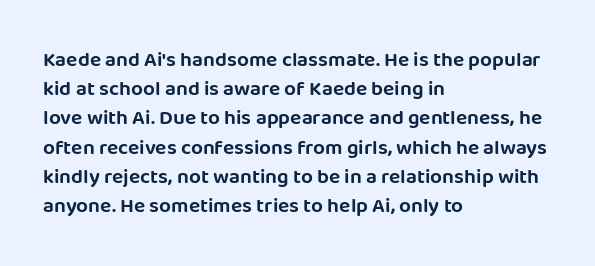
Each word holds together tightly as a unit, with standard inter-letter gaps. Left-aligned paragraph, ragged on the right. The vertical gap from one line to the next is medium. Nope, not italic — everything's standing straight. Check the space under the baseline: it is left empty.
